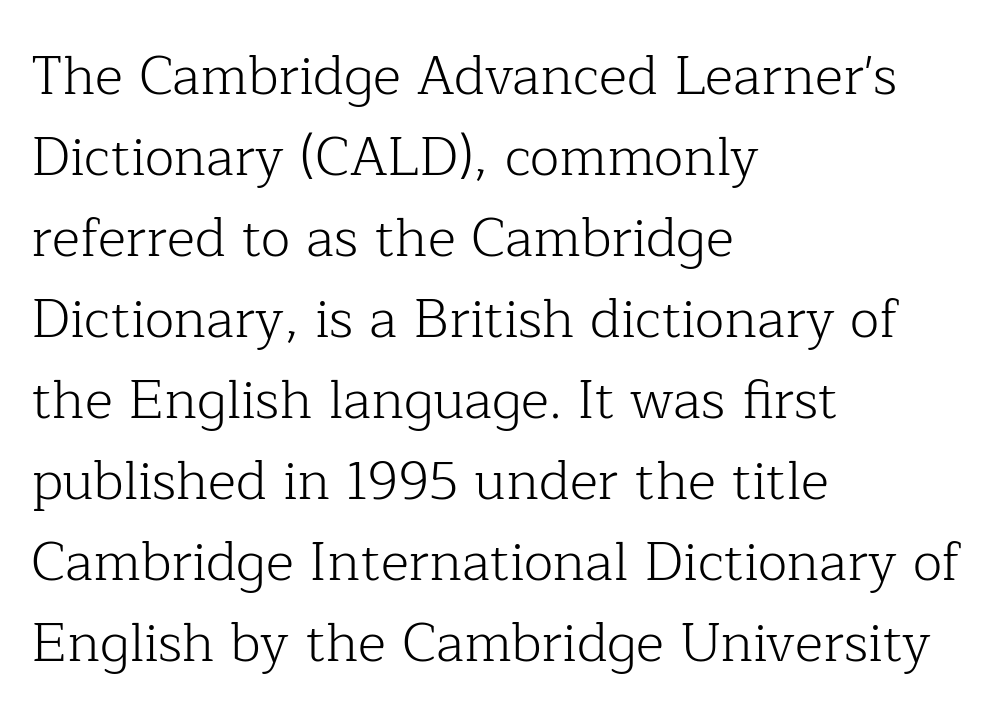
Just letters on the line, the space beneath them empty. Think of a printed novel: that variable character pitch is what you see here. A typesetter would call this zero additional tracking. Do the letters lean? They stand straight. These lines sit exactly where default settings would place them. Weight: regular or lighter.
